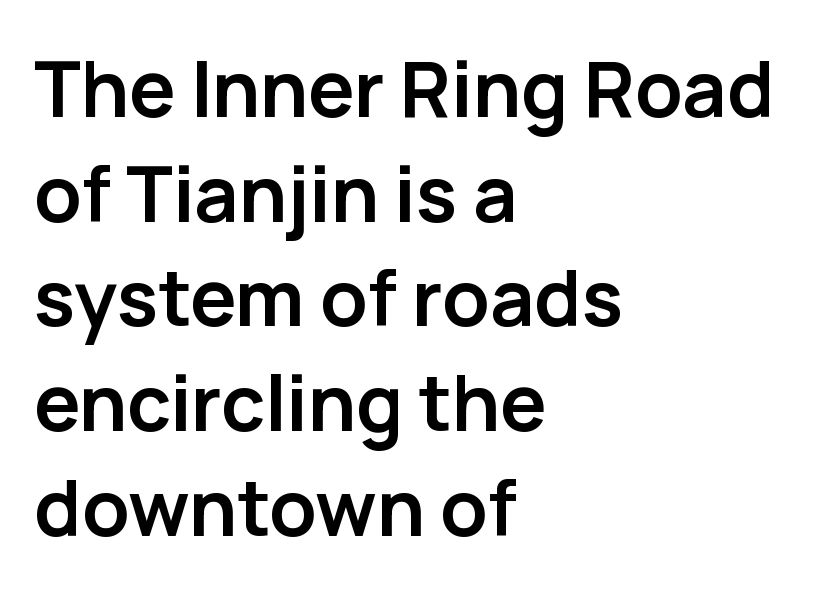
{"serif": "no", "italic": "no", "bold": "yes", "weight": "semibold", "width": "normal", "stroke_contrast": "low", "x_height": "medium", "monospaced": "no", "underline": "no", "align": "left", "line_spacing": "normal", "line_spacing_ratio": 1.36, "letter_spacing": "normal", "letter_spacing_em": 0.0, "glyph_px": 77}
